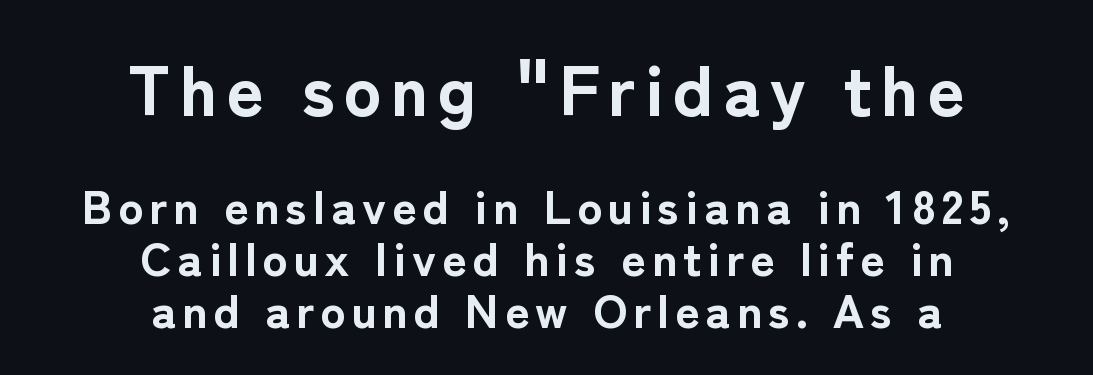
The image shows 71 px bold sans-serif type, upright; set centered, tight line spacing (1.11x), not underlined; the first (top) block is 1.51x larger; low stroke contrast and a medium x-height.
